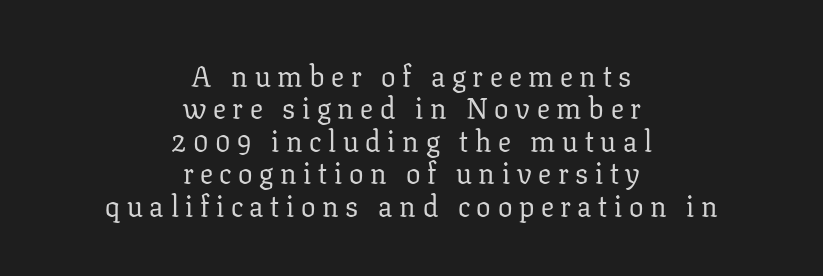
Q: Is the text bold? A: No.
Q: Is the text italic (slanted)? A: No, it is upright.
Q: Is the typeface a serif or a sans-serif typeface? A: Serif.
Q: Is the text underlined? A: No.
Q: How is the paragraph aligned? A: Centered.
Q: Is the spacing between letters normal or unusually wide? A: Unusually wide.
Q: Is the spacing between lines tight, normal or loose? A: Tight.
Q: Width (condensed, normal, or wide)? A: Normal.
Q: Stroke contrast? A: Low.
Q: x-height? A: Medium.
Q: Monospaced? A: No.
